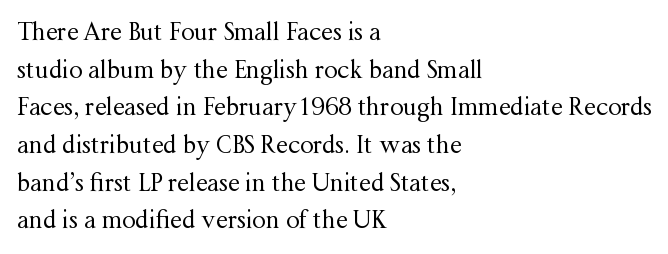
The setting favours the left margin, as ordinary paragraphs usually do. The face looks like a standard text weight, possibly lighter. Each row of text sits above clean, open space. Posture: straight, roman, zero tilt.
